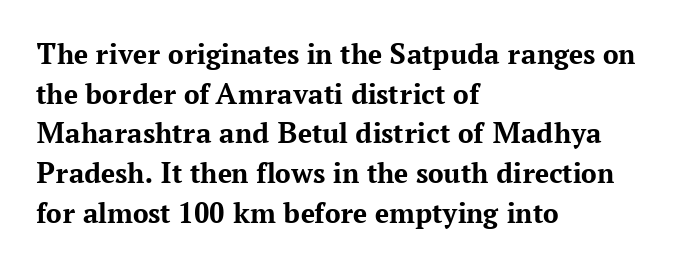
The image shows 31 px bold serif type, upright; set left-aligned, normal line spacing (1.28x), normal letter spacing, not underlined; medium stroke contrast and a medium x-height.
